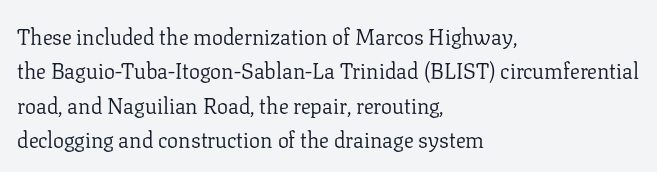
{"italic": "no", "bold": "no", "underline": "no", "align": "left", "line_spacing": "normal", "line_spacing_ratio": 1.56, "letter_spacing": "normal", "letter_spacing_em": 0.0, "glyph_px": 22}
